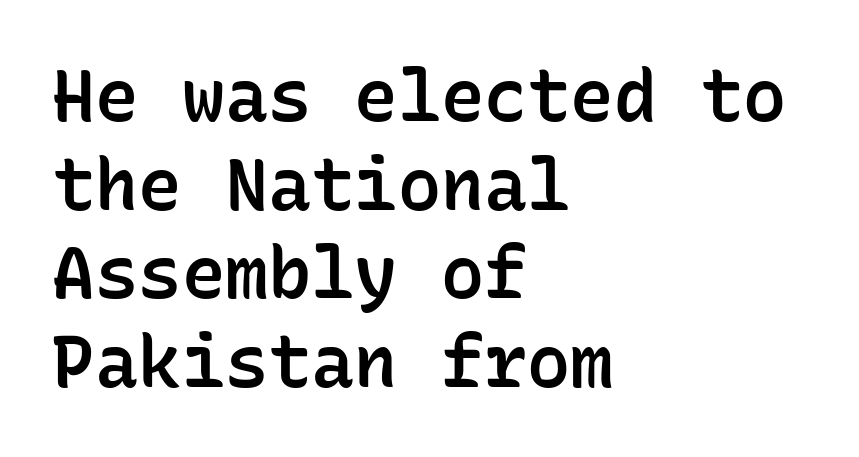
Note the uniform advance width — an 'i' takes as much space as an 'm'. Each line starts at the same left margin while the right side varies. Designer's note — italics off, roman on. This is sans-serif lettering, the kind often seen on screens and signage. The strokes are fattened partway — semibold, not bold. How are the letters spaced? Ordinarily, with no added tracking.
